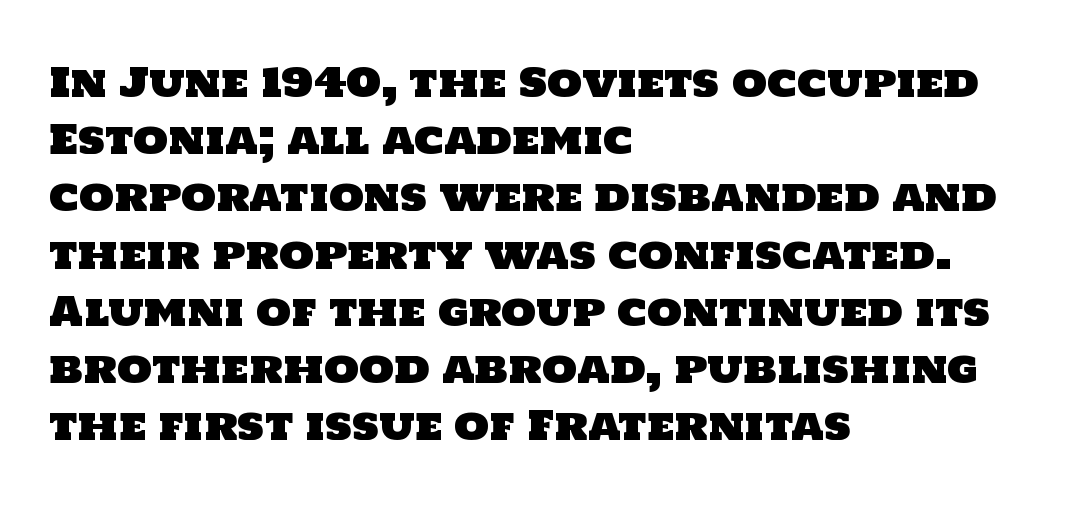
The rendering uses natural spacing where letterforms have individual widths. The glyphs are unaccompanied by any horizontal stroke below them. Horizontally, the lines are justified to the leading edge only. The typeface chosen for these lines omits serifs. You could call the tracking neutral — neither tight nor loose.
